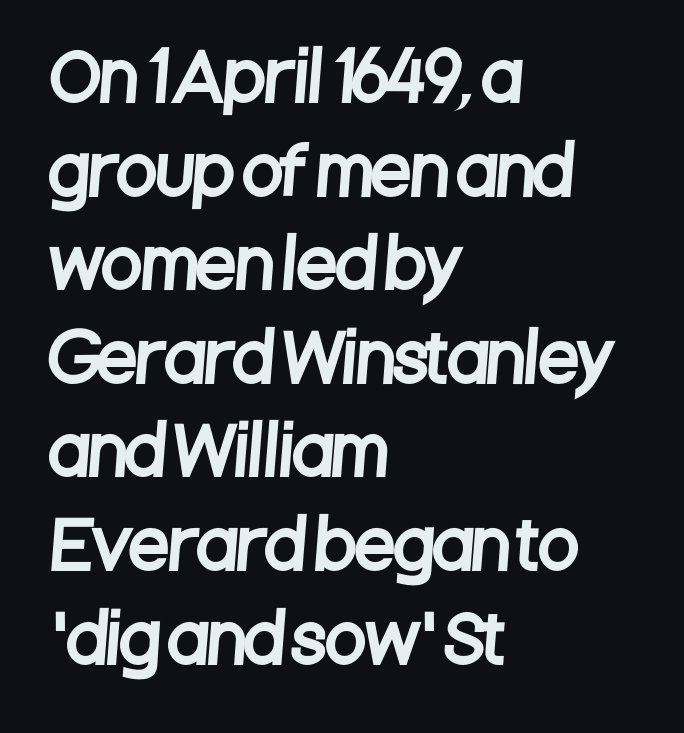
The strip under each line holds only bare page. Font category for this specimen: sans-serif. The lines sit at an ordinary, default distance from one another. No extra tracking has been applied to these lines. The typesetter chose a ragged-right arrangement here.
